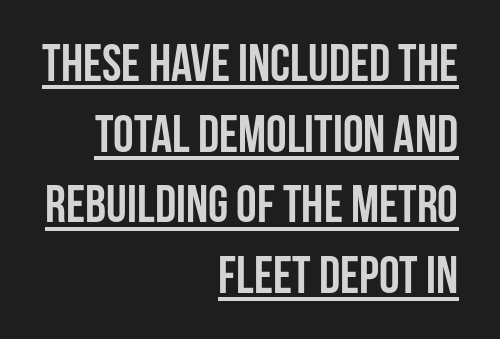
{"serif": "no", "italic": "no", "bold": "yes", "weight": "semibold", "width": "condensed", "stroke_contrast": "low", "x_height": "large", "monospaced": "no", "underline": "yes", "align": "right", "line_spacing": "normal", "line_spacing_ratio": 1.36, "letter_spacing": "normal", "letter_spacing_em": 0.0, "glyph_px": 52}
